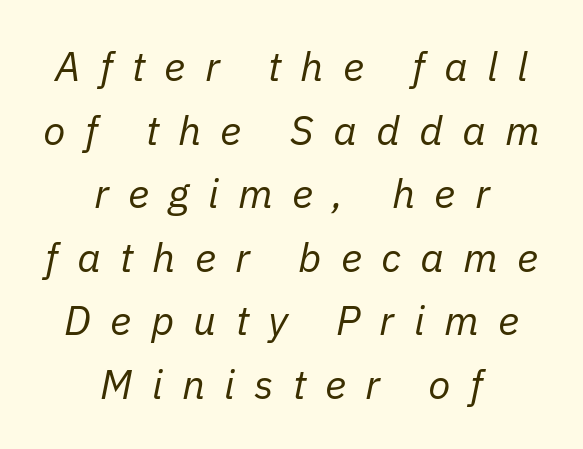
Yep, that's italic — everything's leaning. Here the glyphs are tracked loosely, breaking word shapes into spaced letters. You could not count columns in this text — the font is proportionally spaced. On a weight scale, this lands at 450 or below. The lines are quadded center. Check the space under the baseline: it is left empty.
